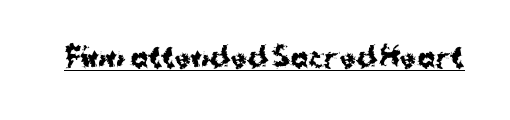
Q: Is the text bold? A: Yes.
Q: Is the text italic (slanted)? A: No, it is upright.
Q: Is the text underlined? A: Yes.
Q: Is the spacing between letters normal or unusually wide? A: Normal.
